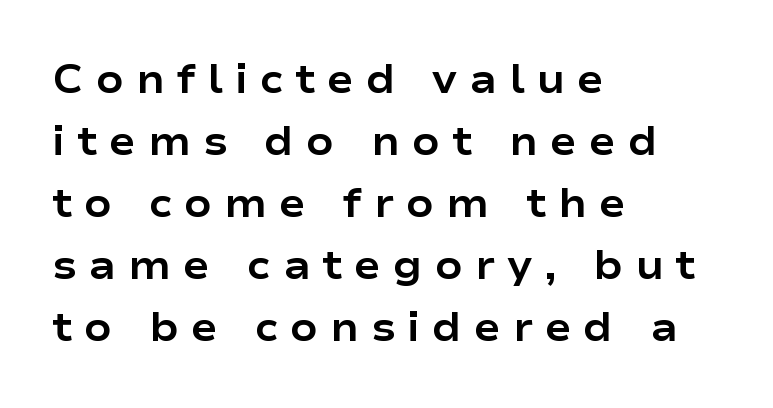
Q: Is the text bold? A: Yes.
Q: Is the text italic (slanted)? A: No, it is upright.
Q: Is the typeface a serif or a sans-serif typeface? A: Sans-serif.
Q: Is the text underlined? A: No.
Q: How is the paragraph aligned? A: Left-aligned.
Q: Is the spacing between letters normal or unusually wide? A: Unusually wide.
Q: Is the spacing between lines tight, normal or loose? A: Normal.
Q: Width (condensed, normal, or wide)? A: Wide.
Q: Stroke contrast? A: Low.
Q: x-height? A: Medium.
Q: Monospaced? A: No.
